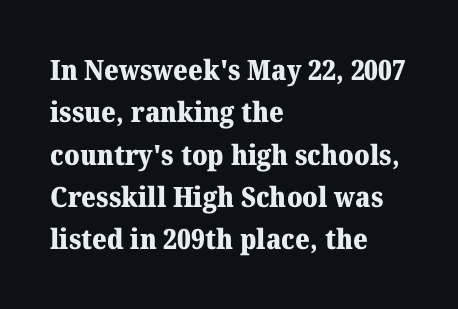
Q: Is the text bold? A: Yes.
Q: Is the text italic (slanted)? A: No, it is upright.
Q: Is the typeface a serif or a sans-serif typeface? A: Serif.
Q: Is the text underlined? A: No.
Q: How is the paragraph aligned? A: Left-aligned.
Q: Is the spacing between letters normal or unusually wide? A: Normal.
Q: Is the spacing between lines tight, normal or loose? A: Normal.
Q: Width (condensed, normal, or wide)? A: Normal.
Q: Stroke contrast? A: Medium.
Q: x-height? A: Medium.
Q: Monospaced? A: No.
